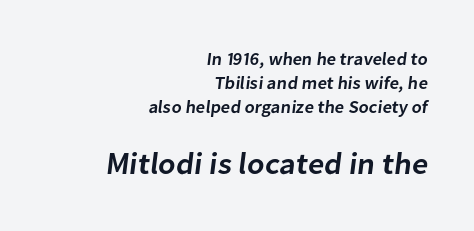
The image shows 31 px semibold sans-serif type; set right-aligned, normal line spacing (1.32x), normal letter spacing, not underlined; the second (bottom) block is 1.72x larger; low stroke contrast and a medium x-height.
